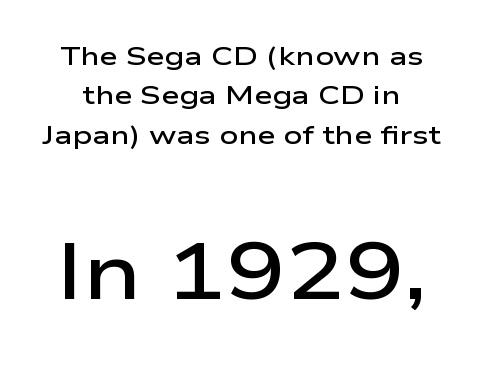
In this sample the second text group is rendered at the bigger scale. Is the letter spacing exaggerated? No — it looks like the ordinary default. Does the type have serifs? No, each stem ends abruptly. What weight is shown? A semibold, between regular and bold. Think of a printed novel: that variable character pitch is what you see here. The axis of the letterforms is exactly vertical.
